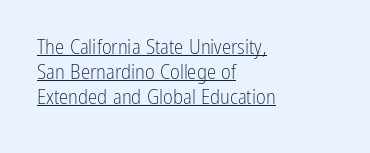
{"italic": "no", "bold": "no", "underline": "yes", "align": "left", "line_spacing_ratio": 1.18, "letter_spacing": "normal", "letter_spacing_em": 0.0, "glyph_px": 21}
